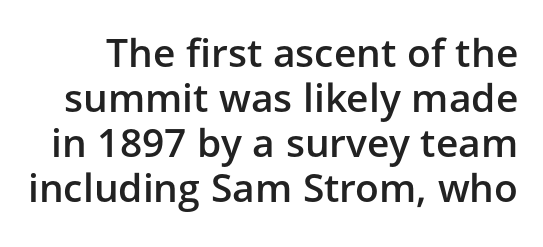
Has an underline been added? It has not. When letters stand straight like this, we call the style roman or upright. Unlike a traditional serif, this face leaves its strokes unadorned. Glyph-to-glyph distance matches everyday printed text. Note the varied advance widths — an 'i' is clearly narrower than an 'm'. A somewhat darkened texture: the type is semibold rather than bold.
